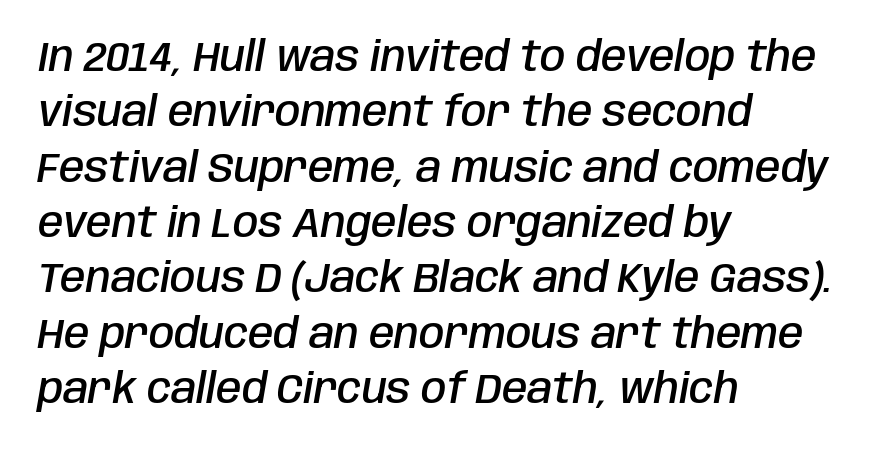
{"italic": "yes", "lean": "right", "slant_degrees": 10, "bold": "semi", "weight": "semibold", "width": "condensed", "stroke_contrast": "low", "x_height": "large", "monospaced": "no", "underline": "no", "align": "left", "line_spacing": "normal", "line_spacing_ratio": 1.35, "letter_spacing": "normal", "letter_spacing_em": 0.0, "glyph_px": 41}
